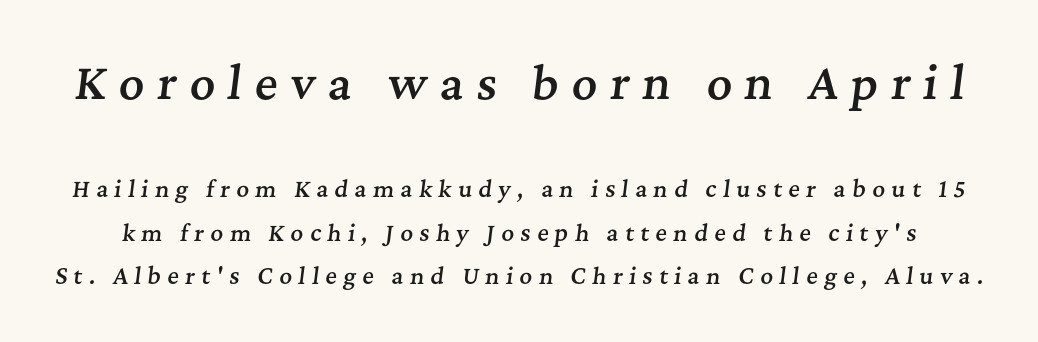
Q: Is the text bold? A: Semi-bold.
Q: Is the text italic (slanted)? A: Yes, it leans right by about 7 degrees.
Q: Is the typeface a serif or a sans-serif typeface? A: Serif.
Q: Is the text underlined? A: No.
Q: Is the spacing between letters normal or unusually wide? A: Unusually wide.
Q: Is the spacing between lines tight, normal or loose? A: Loose.
Q: Which block of text is set in a larger size, the first (top) or the second (bottom)? A: The first (top) one.
Q: Width (condensed, normal, or wide)? A: Normal.
Q: Stroke contrast? A: Medium.
Q: x-height? A: Medium.
Q: Monospaced? A: No.
